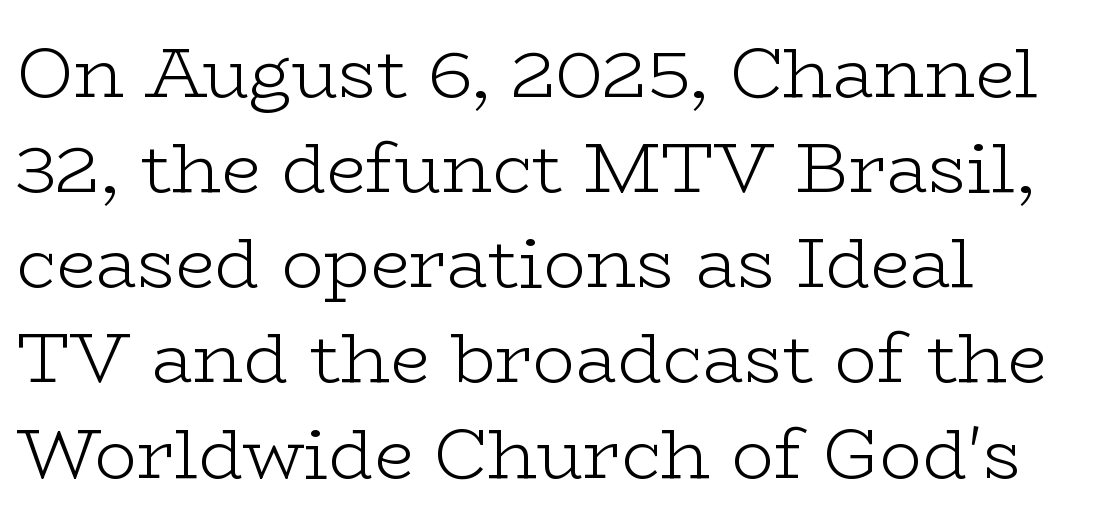
The image shows 71 px light, wide serif type, upright; set normal line spacing (1.34x), normal letter spacing, not underlined; low stroke contrast and a medium x-height.
